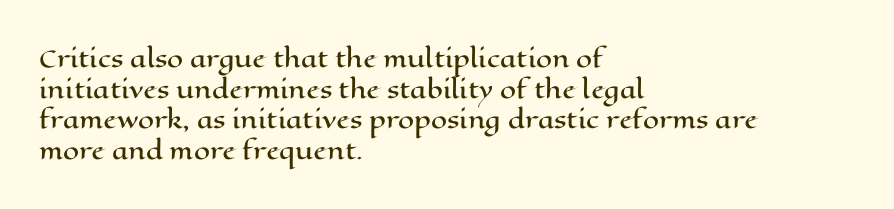
The image shows 23 px text type, upright; set left-aligned, normal line spacing (1.33x), normal letter spacing, not underlined.
